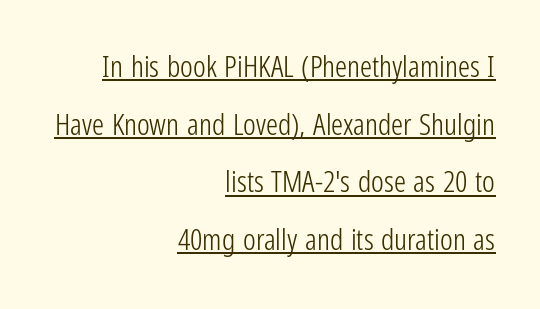
{"serif": "no", "italic": "no", "bold": "no", "weight": "light", "width": "condensed", "stroke_contrast": "low", "x_height": "medium", "monospaced": "no", "underline": "yes", "align": "right", "line_spacing": "loose", "line_spacing_ratio": 1.92, "letter_spacing": "normal", "letter_spacing_em": 0.0, "glyph_px": 30}
